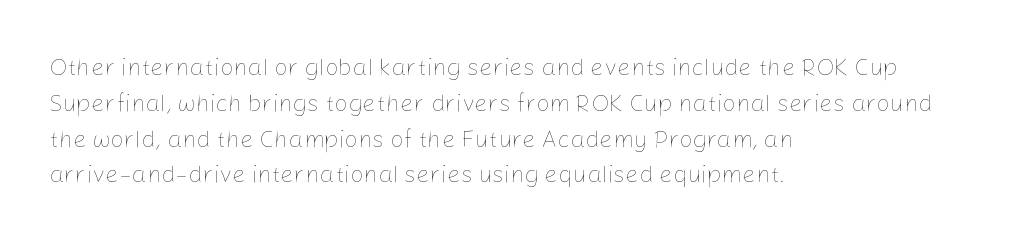
The image shows 24 px text type, upright; set left-aligned, normal line spacing (1.49x), normal letter spacing, not underlined.
